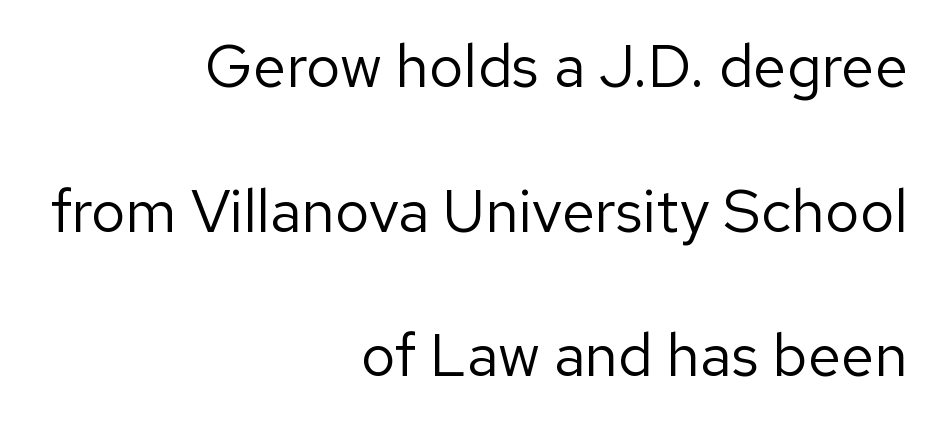
The text was rendered using a sans face with plain stroke endings. Vertical stems look standard width or narrower in stroke. Looks like regular typesetting: each glyph gets only the width it needs. Leading is clearly above the norm, producing a sparse column. Horizontal alignment here is rightward, an uncommon choice for prose. When letters stand straight like this, we call the style roman or upright.
